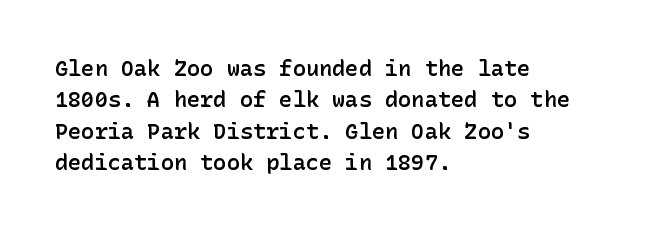
Successive baselines arrive at the customary interval. Horizontally, the lines are justified to the leading edge only. Short note: letters normally spaced. Emphasis by weight is partial: semibold. The gap between lines stays unmarked. Ordinary non-slanted type is in use.
